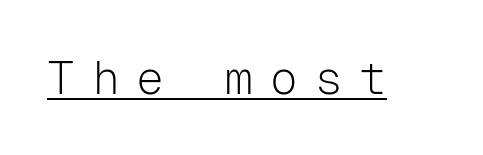
The image shows 46 px light sans-serif type, upright, monospaced; set unusually wide letter spacing (+0.37 em), underlined; low stroke contrast and a medium x-height.
